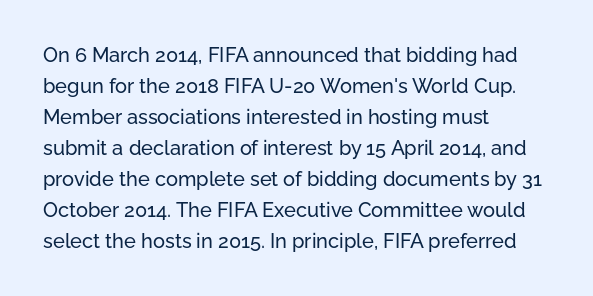
Layout note: lines flush left. Designer's note — italics off, roman on. The baseline area is clear. Reading down the column, the eye jumps a familiar distance to each next line. Default kerning and tracking; the words read as compact shapes.
